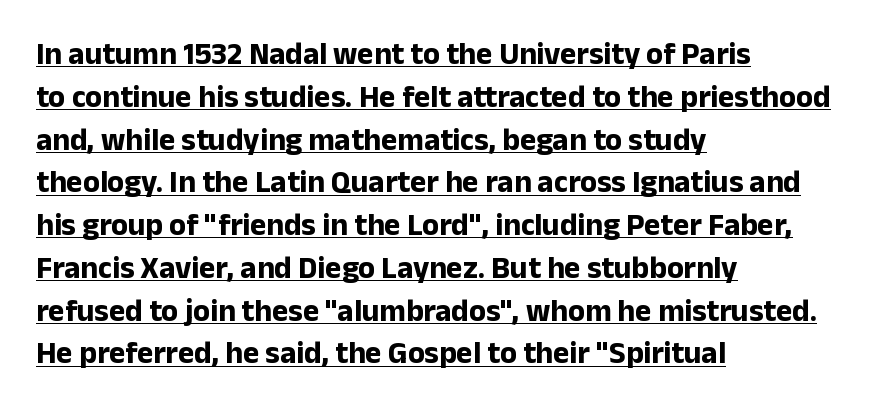
Q: Is the text bold? A: Yes.
Q: Is the text italic (slanted)? A: No, it is upright.
Q: Is the typeface a serif or a sans-serif typeface? A: Sans-serif.
Q: Is the text underlined? A: Yes.
Q: How is the paragraph aligned? A: Left-aligned.
Q: Is the spacing between letters normal or unusually wide? A: Normal.
Q: Is the spacing between lines tight, normal or loose? A: Normal.
Q: Width (condensed, normal, or wide)? A: Normal.
Q: Stroke contrast? A: Low.
Q: x-height? A: Medium.
Q: Monospaced? A: No.
